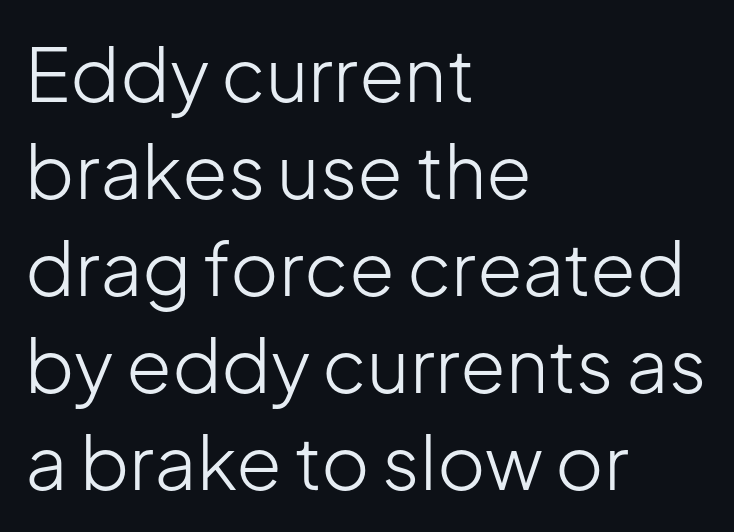
The image shows 74 px light sans-serif type, upright; set left-aligned, normal line spacing (1.31x), normal letter spacing, not underlined; low stroke contrast and a medium x-height.
